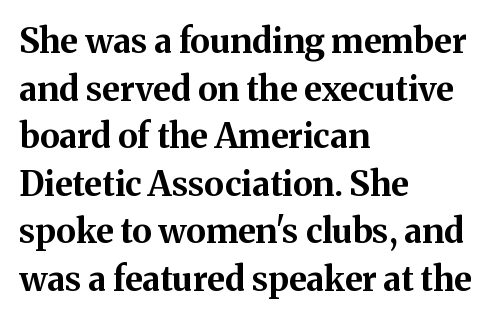
Q: Is the text bold? A: Yes.
Q: Is the text italic (slanted)? A: No, it is upright.
Q: Is the typeface a serif or a sans-serif typeface? A: Serif.
Q: Is the text underlined? A: No.
Q: How is the paragraph aligned? A: Left-aligned.
Q: Is the spacing between letters normal or unusually wide? A: Normal.
Q: Is the spacing between lines tight, normal or loose? A: Normal.
Q: Width (condensed, normal, or wide)? A: Normal.
Q: Stroke contrast? A: Medium.
Q: x-height? A: Medium.
Q: Monospaced? A: No.
